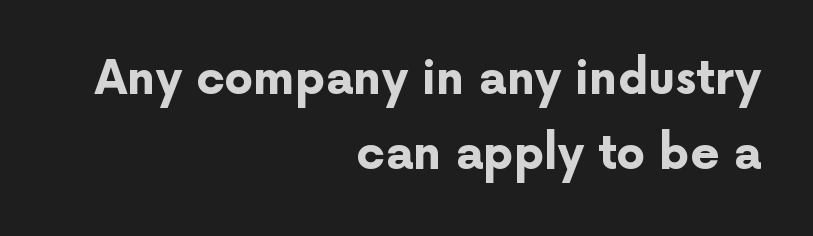
The image shows 46 px bold sans-serif type, upright; set right-aligned, normal line spacing (1.64x), normal letter spacing, not underlined; low stroke contrast and a medium x-height.
